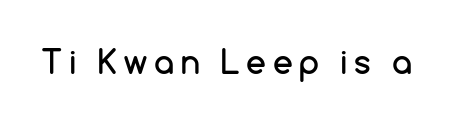
Q: Is the text italic (slanted)? A: No, it is upright.
Q: Is the typeface a serif or a sans-serif typeface? A: Sans-serif.
Q: Is the text underlined? A: No.
Q: Is the spacing between letters normal or unusually wide? A: Unusually wide.
Q: Width (condensed, normal, or wide)? A: Normal.
Q: Stroke contrast? A: Low.
Q: x-height? A: Medium.
Q: Monospaced? A: No.
